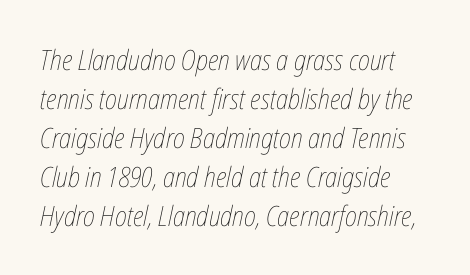
On a weight scale, this lands at 450 or below. This block has exactly the height ordinary leading produces. The lettering tilts uniformly, giving the passage an italic look. Varying glyph widths throughout — classic text-font behaviour. Each row of text sits above clean, open space.
